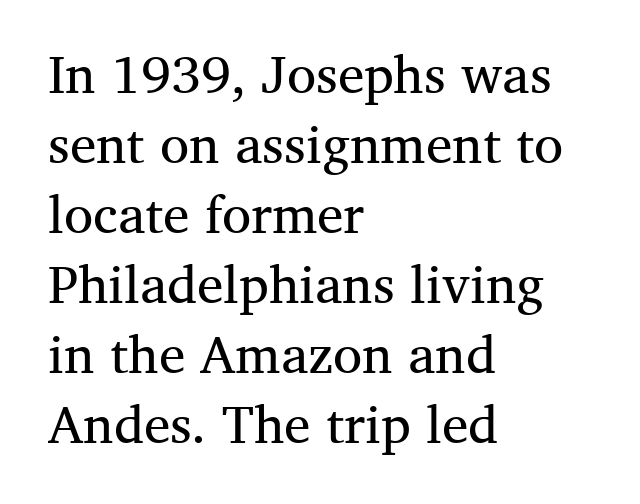
Q: Is the text bold? A: No.
Q: Is the text italic (slanted)? A: No, it is upright.
Q: Is the typeface a serif or a sans-serif typeface? A: Serif.
Q: Is the text underlined? A: No.
Q: How is the paragraph aligned? A: Left-aligned.
Q: Is the spacing between letters normal or unusually wide? A: Normal.
Q: Is the spacing between lines tight, normal or loose? A: Normal.
Q: Width (condensed, normal, or wide)? A: Normal.
Q: Stroke contrast? A: Medium.
Q: x-height? A: Medium.
Q: Monospaced? A: No.
